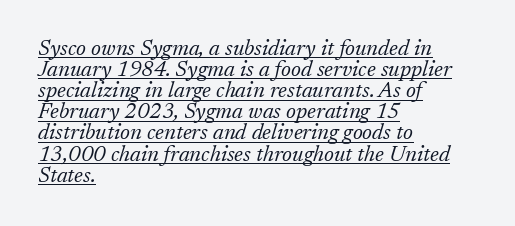
The image shows 22 px text type, italic (leaning right); set left-aligned, tight line spacing (0.96x), normal letter spacing, underlined.
